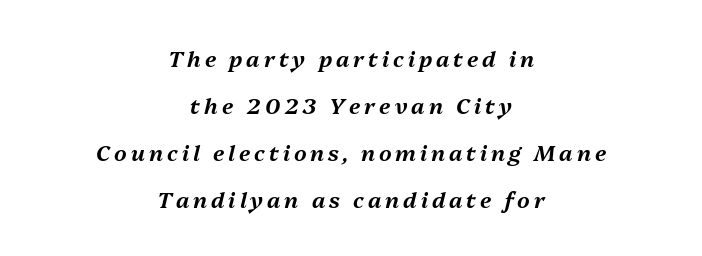
Q: Is the text italic (slanted)? A: Yes, it leans right by about 13 degrees.
Q: Is the text underlined? A: No.
Q: How is the paragraph aligned? A: Centered.
Q: Is the spacing between lines tight, normal or loose? A: Loose.
